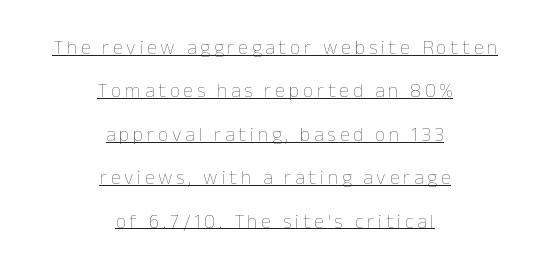
In terms of leading, this rendering errs on the spacious side. Does a line run under the words? Yes, clearly. The specimen reads as upright at a glance. Line starts and ends both wander, symmetrically.
